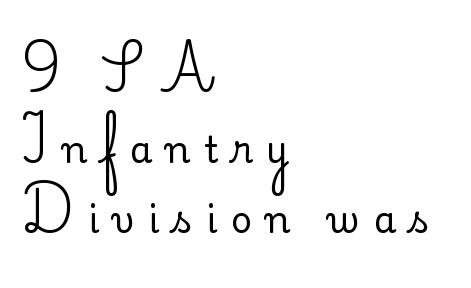
The image shows 36 px regular-weight sans-serif type, upright; set left-aligned, loose line spacing (1.96x), unusually wide letter spacing (+0.38 em), not underlined; low stroke contrast and a small x-height.
